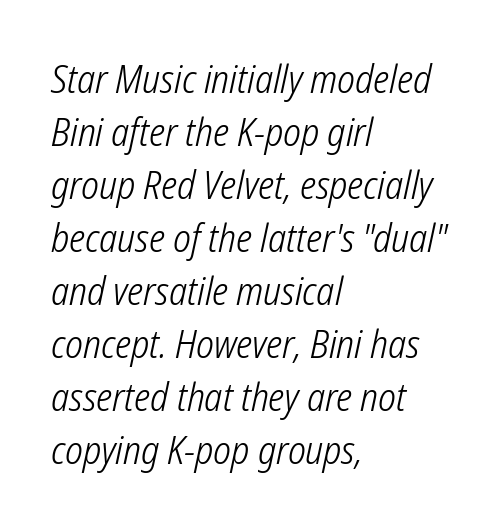
Q: Is the text bold? A: No.
Q: Is the text italic (slanted)? A: Yes, it leans right by about 12 degrees.
Q: Is the text underlined? A: No.
Q: How is the paragraph aligned? A: Left-aligned.
Q: Is the spacing between letters normal or unusually wide? A: Normal.
Q: Is the spacing between lines tight, normal or loose? A: Normal.
Q: Width (condensed, normal, or wide)? A: Condensed.
Q: Stroke contrast? A: Low.
Q: x-height? A: Medium.
Q: Monospaced? A: No.
